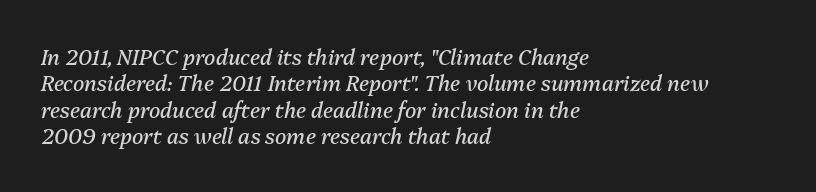
{"italic": "yes", "lean": "right", "slant_degrees": 13, "bold": "no", "underline": "no", "align": "left", "line_spacing": "normal", "line_spacing_ratio": 1.26, "letter_spacing": "normal", "letter_spacing_em": 0.0, "glyph_px": 21}
